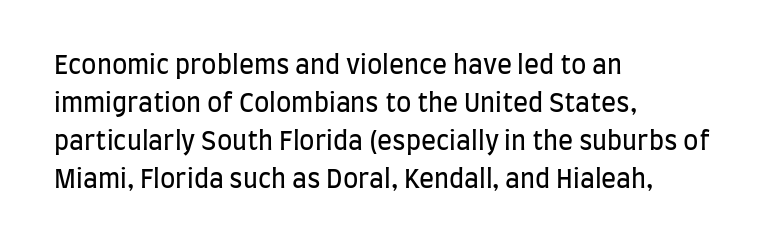
{"italic": "no", "bold": "no", "underline": "no", "align": "left", "line_spacing": "normal", "line_spacing_ratio": 1.52, "letter_spacing": "normal", "letter_spacing_em": 0.0, "glyph_px": 25}
